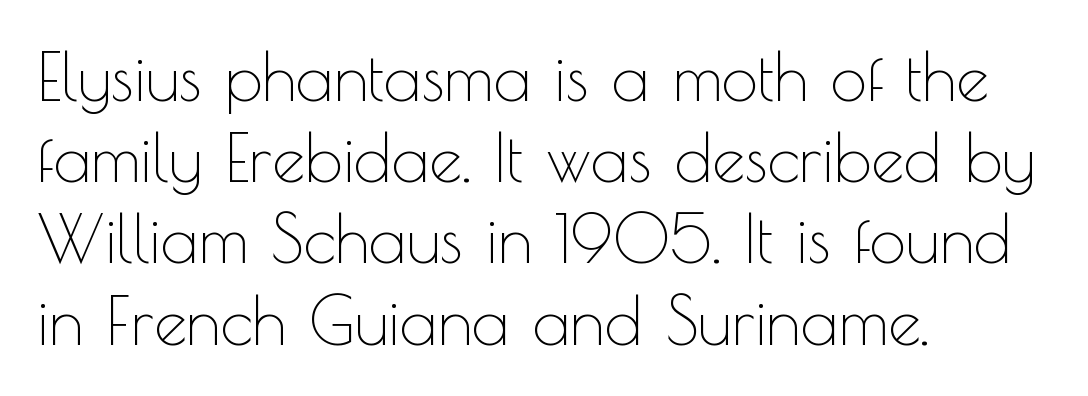
Q: Is the text bold? A: No.
Q: Is the text italic (slanted)? A: No, it is upright.
Q: Is the typeface a serif or a sans-serif typeface? A: Sans-serif.
Q: Is the text underlined? A: No.
Q: How is the paragraph aligned? A: Left-aligned.
Q: Is the spacing between letters normal or unusually wide? A: Normal.
Q: Width (condensed, normal, or wide)? A: Normal.
Q: x-height? A: Small.
Q: Monospaced? A: No.
